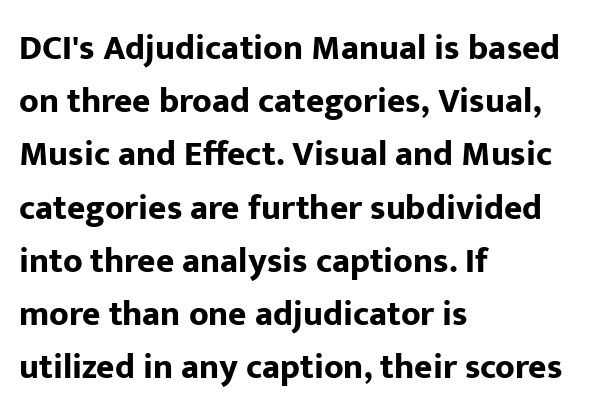
No word sits above an underline. Tall strokes in this sample are plumb rather than angled. Does the copy run flush right? No — it runs flush left. Line spacing here is normal. Students, this is bold: see how much ink each stroke carries.
